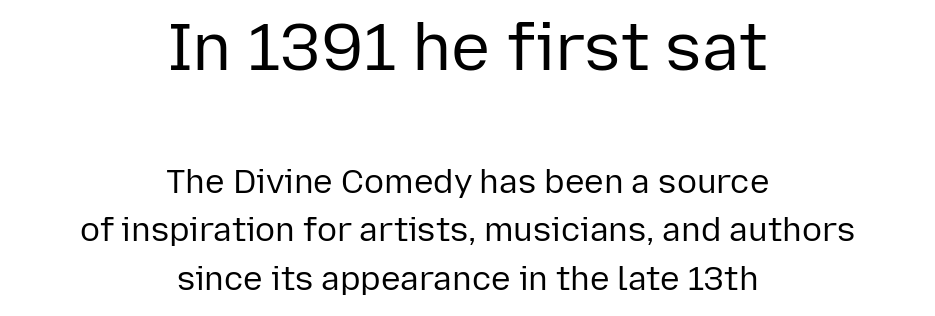
{"serif": "no", "italic": "no", "bold": "no", "weight": "regular", "width": "normal", "stroke_contrast": "low", "x_height": "medium", "monospaced": "no", "underline": "no", "align": "center", "line_spacing": "normal", "line_spacing_ratio": 1.46, "letter_spacing": "normal", "letter_spacing_em": 0.0, "larger_block": "first", "size_ratio": 2.0, "glyph_px": 66}
